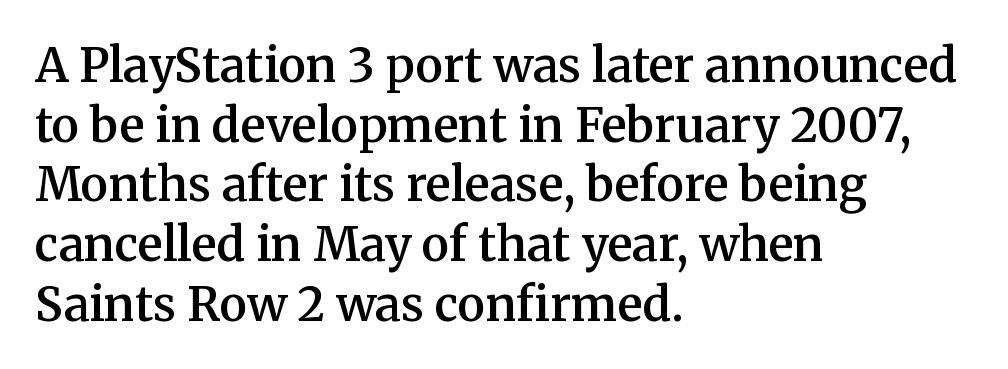
The image shows 47 px semibold serif type, upright; set left-aligned, normal line spacing (1.27x), normal letter spacing, not underlined; medium stroke contrast and a medium x-height.
